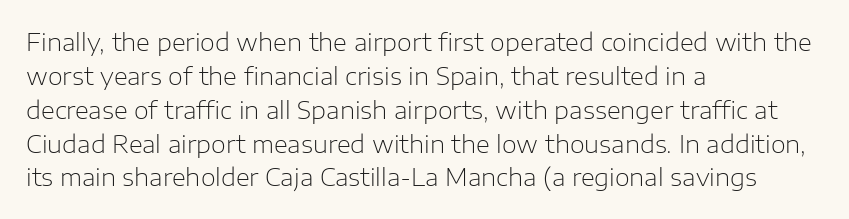
{"italic": "no", "bold": "no", "underline": "no", "align": "left", "line_spacing": "normal", "line_spacing_ratio": 1.41, "letter_spacing": "normal", "letter_spacing_em": 0.0, "glyph_px": 24}
